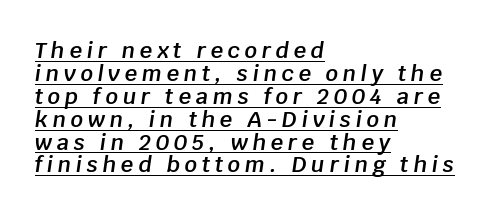
The image shows 22 px text type, italic (leaning right); set left-aligned, tight line spacing (1.04x), unusually wide letter spacing (+0.21 em), underlined.
